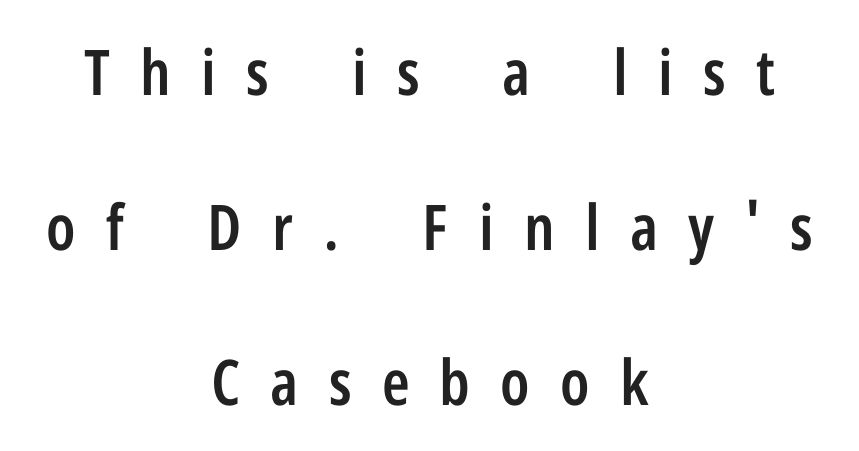
The image shows 63 px semibold, condensed sans-serif type, upright; set centered, loose line spacing (2.46x), unusually wide letter spacing (+0.48 em), not underlined; low stroke contrast and a medium x-height.
